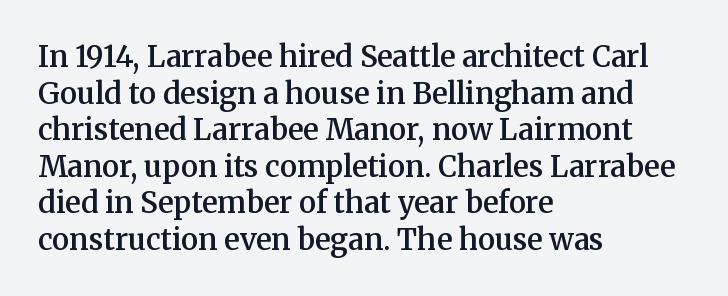
Lines of text with bare space underneath. Caption: multi-line text, flush left, ragged right. The typeface chosen for these lines features serifs. A semibold gives these letters moderate extra thickness, short of bold. Proportional: the letters do not fall into vertical columns. This is roman type, the default non-slanted kind.
